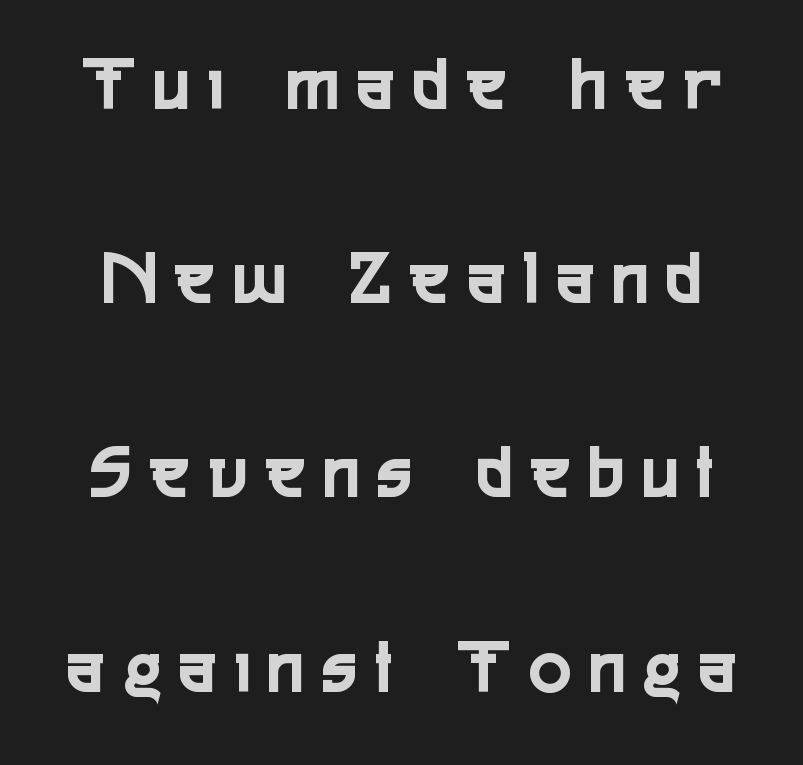
{"serif": "no", "italic": "no", "width": "condensed", "x_height": "medium", "monospaced": "no", "underline": "no", "line_spacing": "loose", "line_spacing_ratio": 2.49, "letter_spacing": "wide", "letter_spacing_em": 0.25, "glyph_px": 78}
